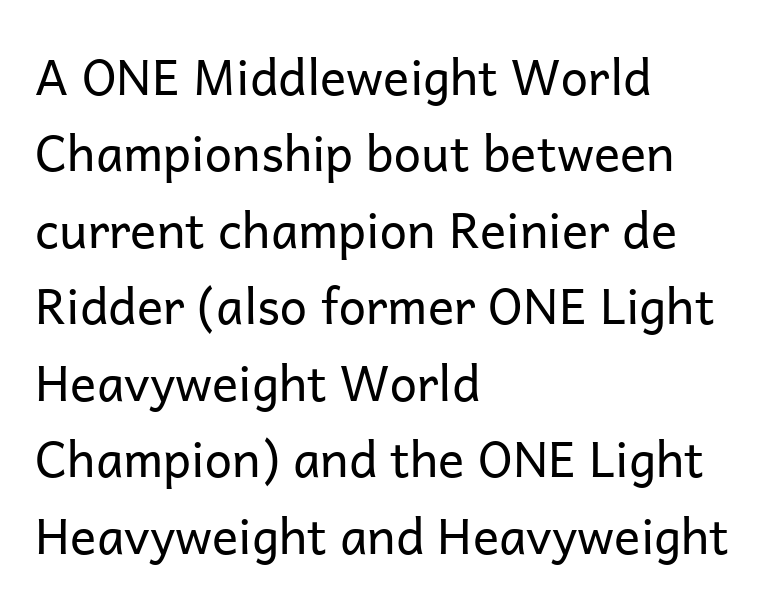
The image shows 49 px regular-weight sans-serif type, upright; set left-aligned, normal line spacing (1.56x), normal letter spacing, not underlined; low stroke contrast and a medium x-height.
